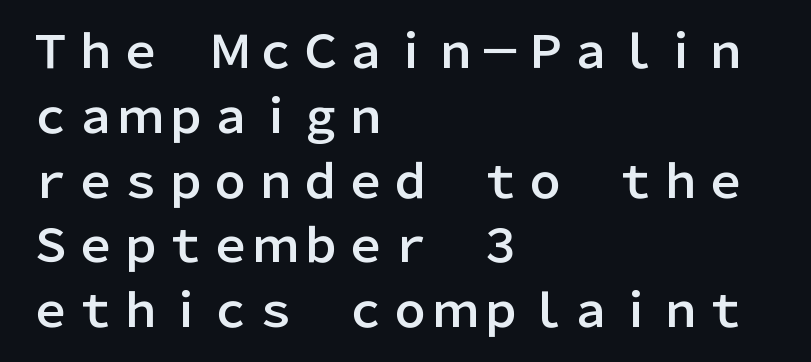
These lines are composed in type without serifs. Letter spacing: default. Lines of text with bare space underneath. A classic flush-left, rag-right setting is used for this passage.
